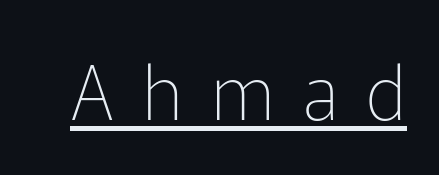
Q: Is the text bold? A: No.
Q: Is the text italic (slanted)? A: No, it is upright.
Q: Is the typeface a serif or a sans-serif typeface? A: Sans-serif.
Q: Is the text underlined? A: Yes.
Q: Is the spacing between letters normal or unusually wide? A: Unusually wide.
Q: Width (condensed, normal, or wide)? A: Normal.
Q: Stroke contrast? A: Low.
Q: x-height? A: Medium.
Q: Monospaced? A: No.
